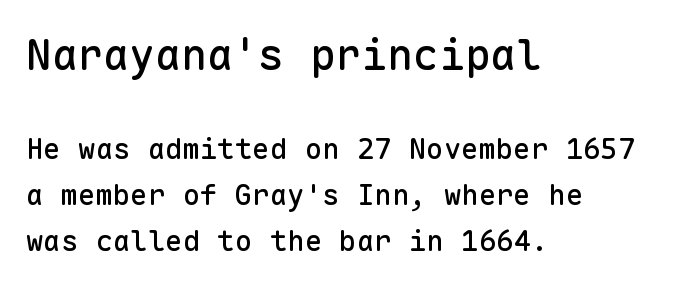
The image shows 43 px sans-serif type, upright, monospaced; set left-aligned, normal line spacing (1.59x), normal letter spacing, not underlined; the first (top) block is 1.48x larger; low stroke contrast and a medium x-height.
